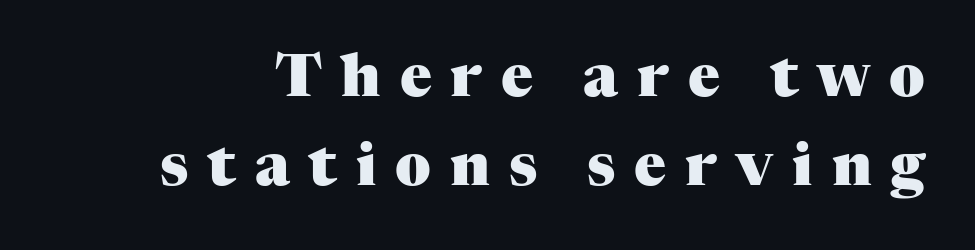
Weight: bold. Students, observe: this is what conventionally led text looks like. Compared with typical body copy, the letter spacing here is much looser. The strip under each line holds only bare page.
